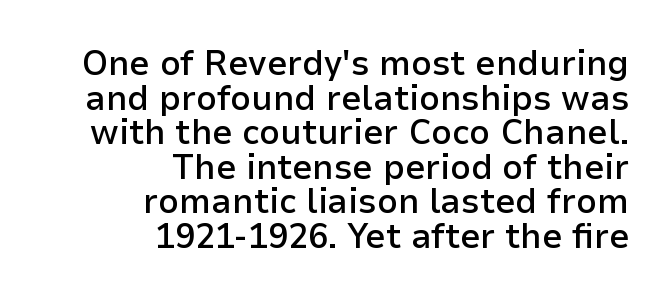
Q: Is the text bold? A: Semi-bold.
Q: Is the text italic (slanted)? A: No, it is upright.
Q: Is the typeface a serif or a sans-serif typeface? A: Sans-serif.
Q: Is the text underlined? A: No.
Q: How is the paragraph aligned? A: Right-aligned.
Q: Is the spacing between letters normal or unusually wide? A: Normal.
Q: Is the spacing between lines tight, normal or loose? A: Tight.
Q: Width (condensed, normal, or wide)? A: Normal.
Q: Stroke contrast? A: Low.
Q: x-height? A: Medium.
Q: Monospaced? A: No.
